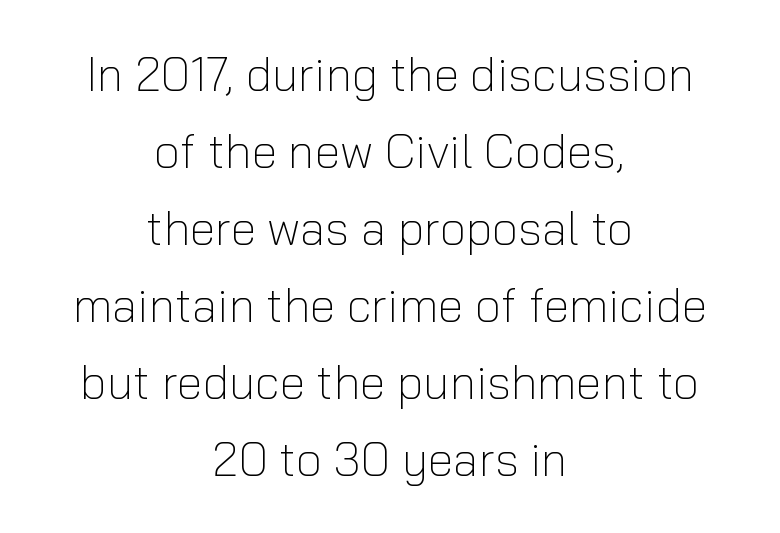
The image shows 47 px light sans-serif type, upright; set centered, normal line spacing (1.64x), normal letter spacing, not underlined; low stroke contrast and a medium x-height.
